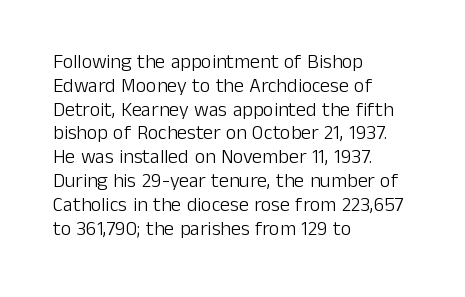
{"italic": "no", "bold": "no", "underline": "no", "align": "left", "line_spacing_ratio": 1.19, "letter_spacing": "normal", "letter_spacing_em": 0.0, "glyph_px": 20}
